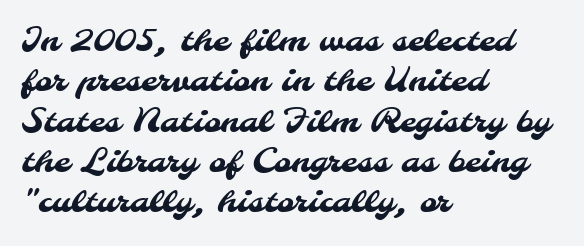
Q: Is the typeface a serif or a sans-serif typeface? A: Sans-serif.
Q: Is the text underlined? A: No.
Q: How is the paragraph aligned? A: Left-aligned.
Q: Is the spacing between letters normal or unusually wide? A: Normal.
Q: Width (condensed, normal, or wide)? A: Normal.
Q: Stroke contrast? A: Medium.
Q: x-height? A: Small.
Q: Monospaced? A: No.
